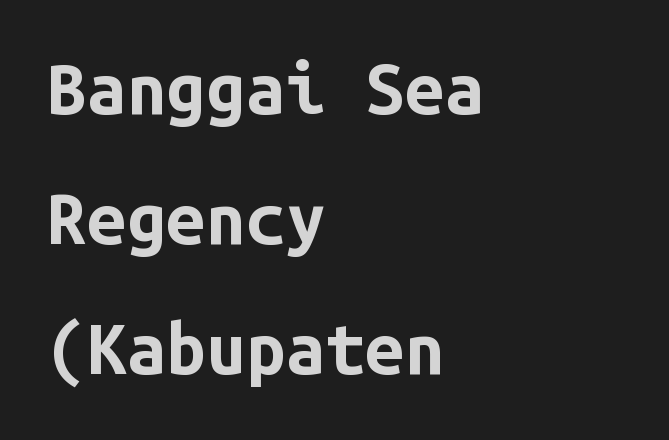
Nope, not italic — everything's standing straight. This is heavy type, rendered in bold. The strip under each line holds only bare page. There is no visible air inserted between adjacent glyphs. Monospaced: the letters line up in strict vertical columns. The setting favours the left margin, as ordinary paragraphs usually do.
